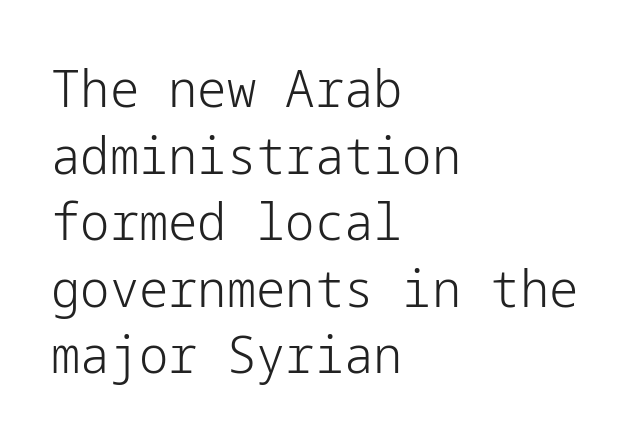
{"serif": "no", "italic": "no", "bold": "no", "weight": "light", "width": "normal", "stroke_contrast": "low", "x_height": "medium", "underline": "no", "align": "left", "line_spacing": "normal", "line_spacing_ratio": 1.28, "letter_spacing": "normal", "letter_spacing_em": 0.0, "glyph_px": 52}
